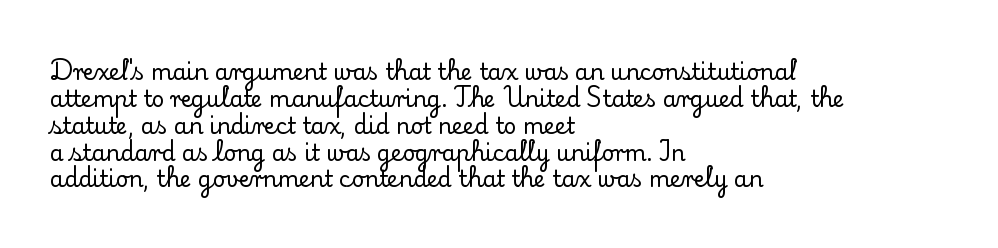
Is the block centered? No — it sits flush against the left margin. Beneath every word, the page is bare. What stands out about the letter spacing? Nothing — it is the standard amount. The lettering stays uniformly vertical, giving the passage a roman look.
